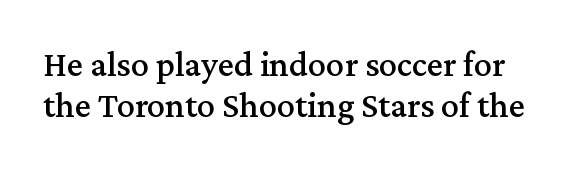
The image shows 36 px serif type, upright; set tight line spacing (1.15x), normal letter spacing, not underlined; medium stroke contrast and a medium x-height.
